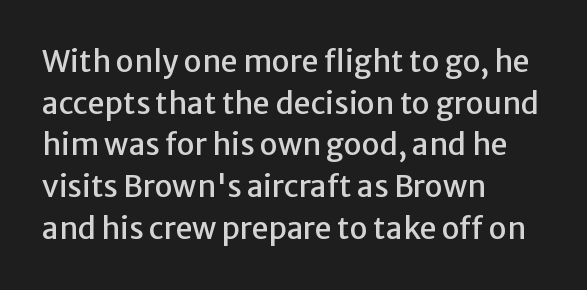
{"serif": "no", "italic": "no", "width": "normal", "stroke_contrast": "low", "x_height": "medium", "monospaced": "no", "underline": "no", "align": "left", "line_spacing": "normal", "line_spacing_ratio": 1.39, "letter_spacing": "normal", "letter_spacing_em": 0.0, "glyph_px": 30}
